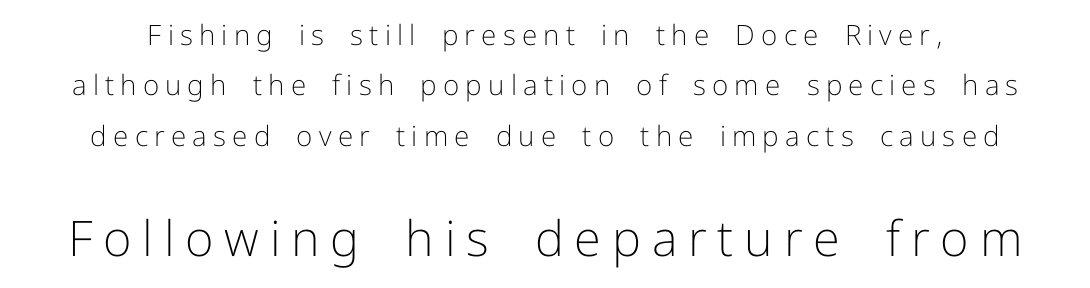
{"serif": "no", "italic": "no", "bold": "no", "weight": "light", "width": "normal", "stroke_contrast": "low", "x_height": "medium", "monospaced": "no", "underline": "no", "line_spacing_ratio": 1.8, "letter_spacing": "wide", "letter_spacing_em": 0.22, "larger_block": "second", "size_ratio": 1.75, "glyph_px": 49}
